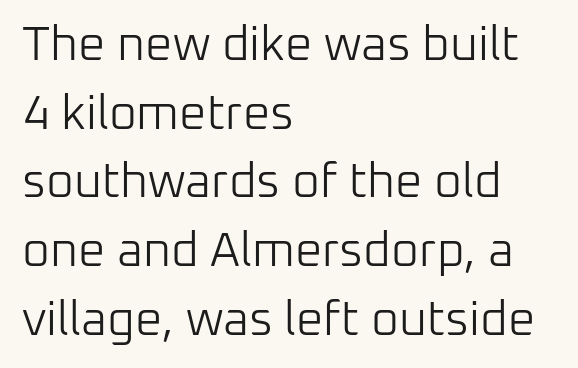
The image shows 48 px light sans-serif type, upright; set left-aligned, normal line spacing (1.43x), normal letter spacing, not underlined; low stroke contrast and a medium x-height.
